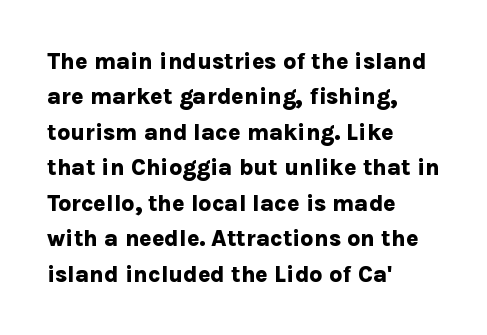
{"italic": "no", "bold": "yes", "underline": "no", "align": "left", "line_spacing": "normal", "line_spacing_ratio": 1.54, "letter_spacing": "normal", "letter_spacing_em": 0.0, "glyph_px": 23}
